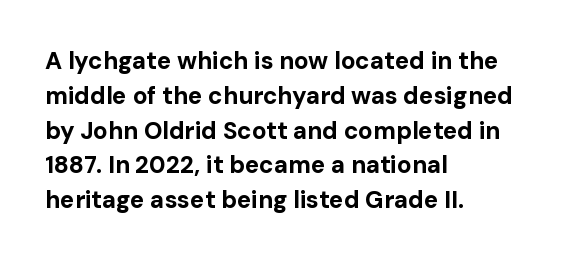
Q: Is the text bold? A: Yes.
Q: Is the text italic (slanted)? A: No, it is upright.
Q: Is the text underlined? A: No.
Q: How is the paragraph aligned? A: Left-aligned.
Q: Is the spacing between letters normal or unusually wide? A: Normal.
Q: Is the spacing between lines tight, normal or loose? A: Normal.
